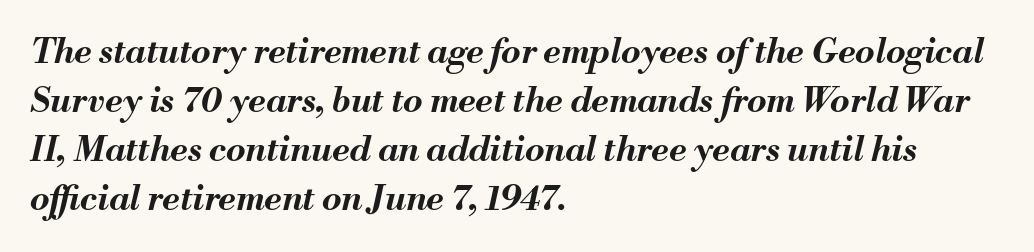
{"italic": "yes", "lean": "right", "slant_degrees": 13, "bold": "yes", "weight": "bold", "width": "normal", "stroke_contrast": "medium", "x_height": "small", "monospaced": "no", "underline": "no", "align": "left", "line_spacing": "normal", "line_spacing_ratio": 1.4, "letter_spacing": "normal", "letter_spacing_em": 0.0, "glyph_px": 35}
